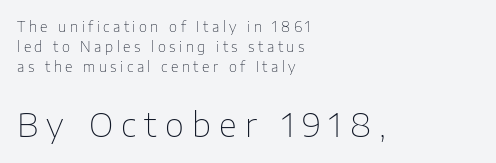
The image shows 33 px thin sans-serif type, upright; set left-aligned, normal line spacing (1.43x), unusually wide letter spacing (+0.25 em), not underlined; the second (bottom) block is 2.36x larger; low stroke contrast and a medium x-height.
